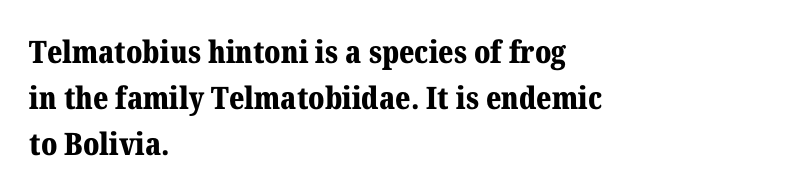
{"serif": "yes", "italic": "no", "bold": "yes", "weight": "bold", "width": "normal", "stroke_contrast": "medium", "x_height": "medium", "monospaced": "no", "underline": "no", "align": "left", "line_spacing": "normal", "line_spacing_ratio": 1.49, "letter_spacing": "normal", "letter_spacing_em": 0.0, "glyph_px": 31}
